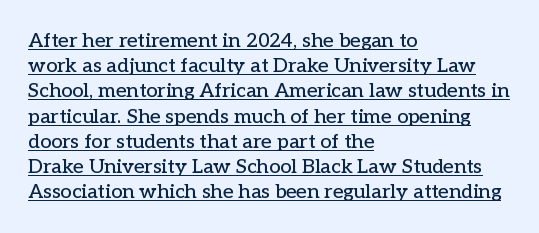
{"italic": "no", "underline": "yes", "align": "left", "line_spacing": "normal", "line_spacing_ratio": 1.26, "letter_spacing": "normal", "letter_spacing_em": 0.0, "glyph_px": 20}
